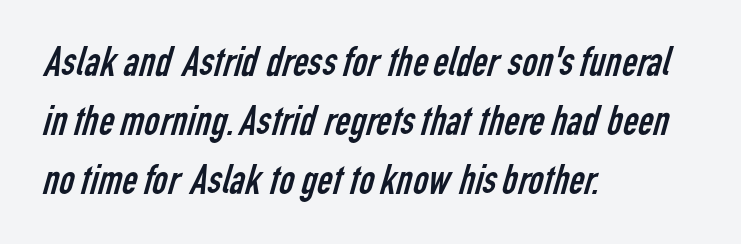
{"serif": "no", "bold": "no", "weight": "regular", "width": "condensed", "stroke_contrast": "low", "x_height": "medium", "monospaced": "no", "underline": "no", "align": "left", "line_spacing": "normal", "line_spacing_ratio": 1.41, "letter_spacing": "normal", "letter_spacing_em": 0.0, "glyph_px": 42}
